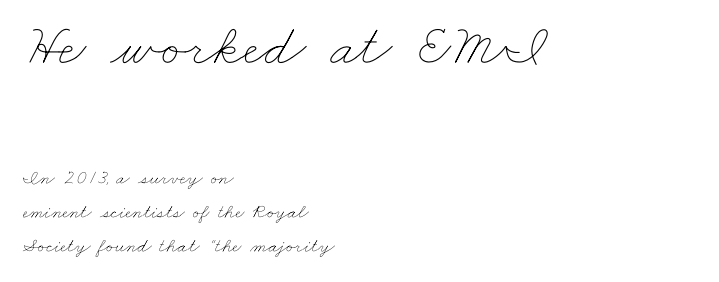
{"bold": "no", "weight": "thin", "width": "wide", "stroke_contrast": "low", "x_height": "small", "monospaced": "no", "underline": "no", "align": "left", "line_spacing": "normal", "line_spacing_ratio": 1.7, "letter_spacing": "normal", "letter_spacing_em": 0.0, "larger_block": "first", "size_ratio": 2.95, "glyph_px": 59}
